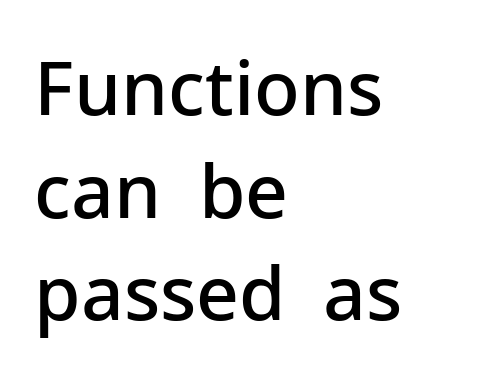
{"serif": "no", "italic": "no", "bold": "semi", "weight": "semibold", "width": "normal", "stroke_contrast": "low", "x_height": "medium", "monospaced": "no", "underline": "no", "align": "left", "line_spacing": "normal", "line_spacing_ratio": 1.37, "letter_spacing": "normal", "letter_spacing_em": 0.0, "glyph_px": 75}
